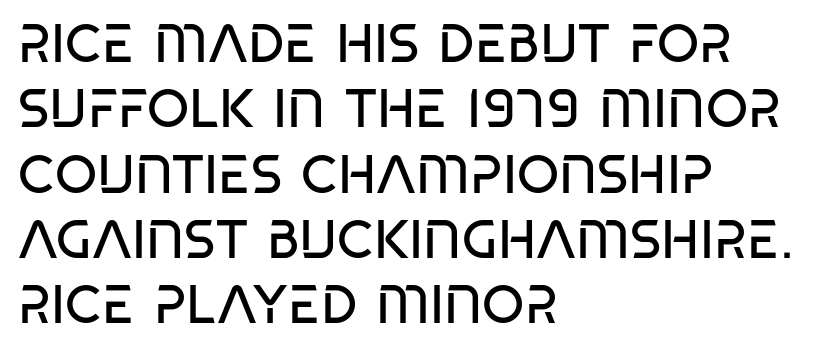
A typesetter would label this face a sans. Each stroke keeps to a modest, everyday thickness or less. Do the characters align in a grid? No, the font is proportional. Every row of glyphs begins at an identical x-position on the left. No word sits above an underline. Glyph-to-glyph distance matches everyday printed text.
